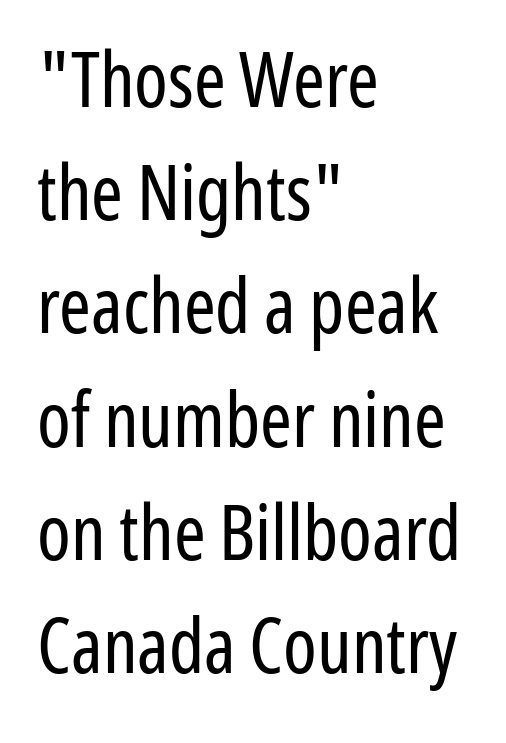
No heavy texture on the line: the type isn't bold. The setting favours the left margin, as ordinary paragraphs usually do. Beneath every word, the page is bare. Glyph-to-glyph distance matches everyday printed text. Honestly, the row spacing looks completely unremarkable. The rendering uses natural spacing where letterforms have individual widths.
